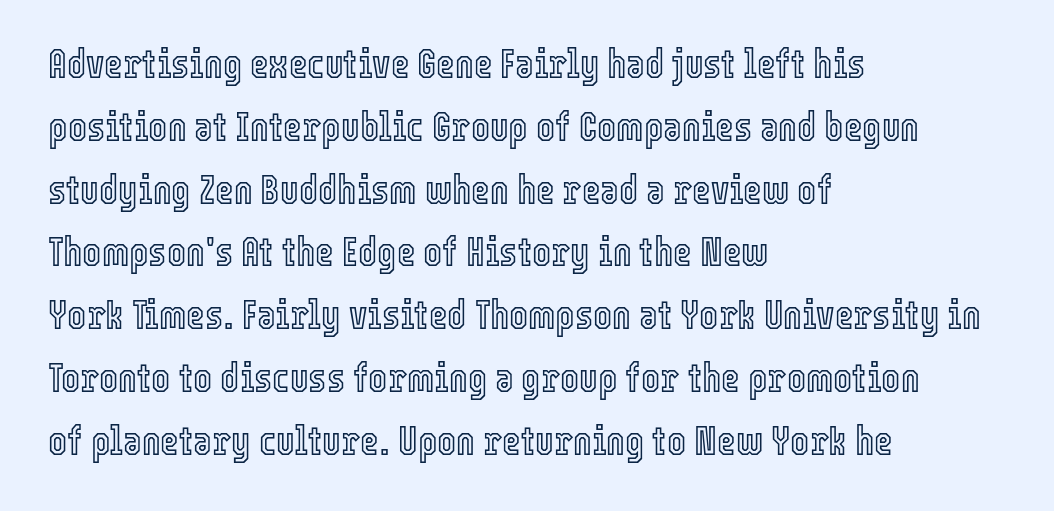
The image shows 40 px condensed type, upright; set left-aligned, normal line spacing (1.57x), normal letter spacing, not underlined; a medium x-height.
